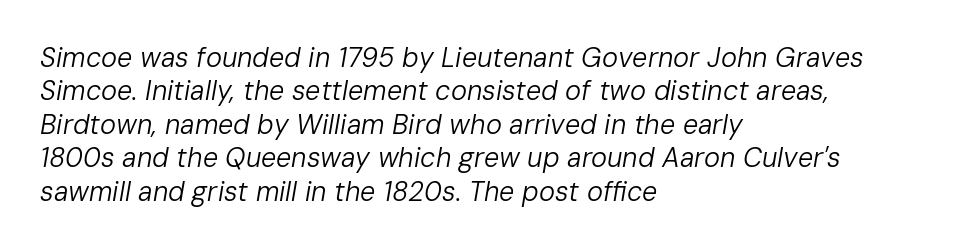
Q: Is the text bold? A: No.
Q: Is the text italic (slanted)? A: Yes, it leans right by about 10 degrees.
Q: Is the text underlined? A: No.
Q: How is the paragraph aligned? A: Left-aligned.
Q: Is the spacing between letters normal or unusually wide? A: Normal.
